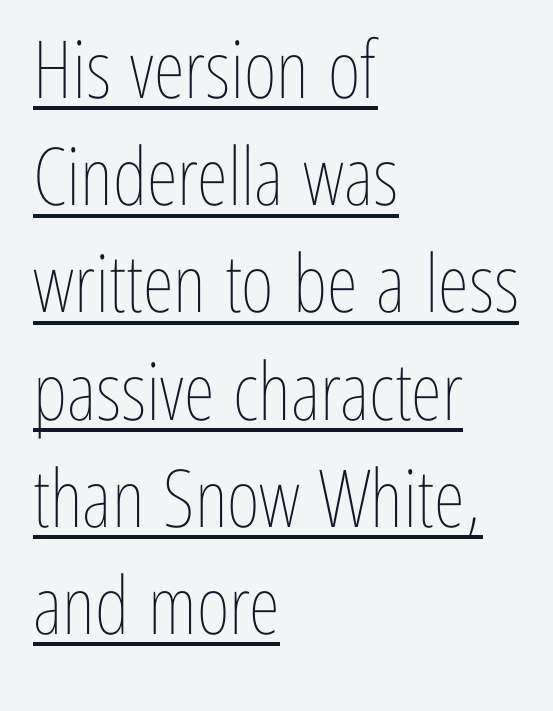
{"italic": "no", "bold": "no", "weight": "thin", "width": "condensed", "stroke_contrast": "low", "x_height": "medium", "monospaced": "no", "underline": "yes", "align": "left", "line_spacing": "normal", "line_spacing_ratio": 1.34, "letter_spacing": "normal", "letter_spacing_em": 0.0, "glyph_px": 80}
